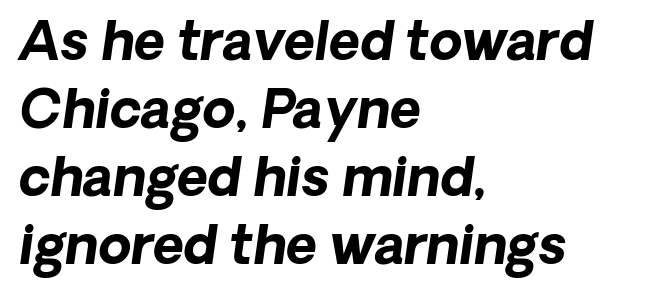
{"serif": "no", "bold": "yes", "weight": "bold", "width": "normal", "stroke_contrast": "low", "x_height": "medium", "monospaced": "no", "underline": "no", "align": "left", "line_spacing": "normal", "line_spacing_ratio": 1.28, "letter_spacing": "normal", "letter_spacing_em": 0.0, "glyph_px": 53}
